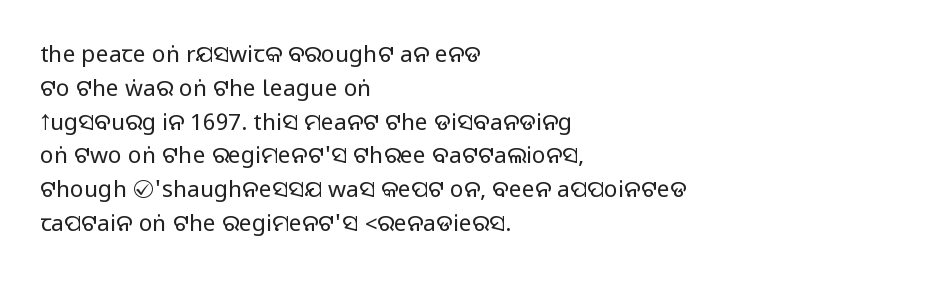
{"italic": "no", "underline": "no", "align": "left", "line_spacing": "normal", "line_spacing_ratio": 1.47, "letter_spacing": "normal", "letter_spacing_em": 0.0, "glyph_px": 23}
